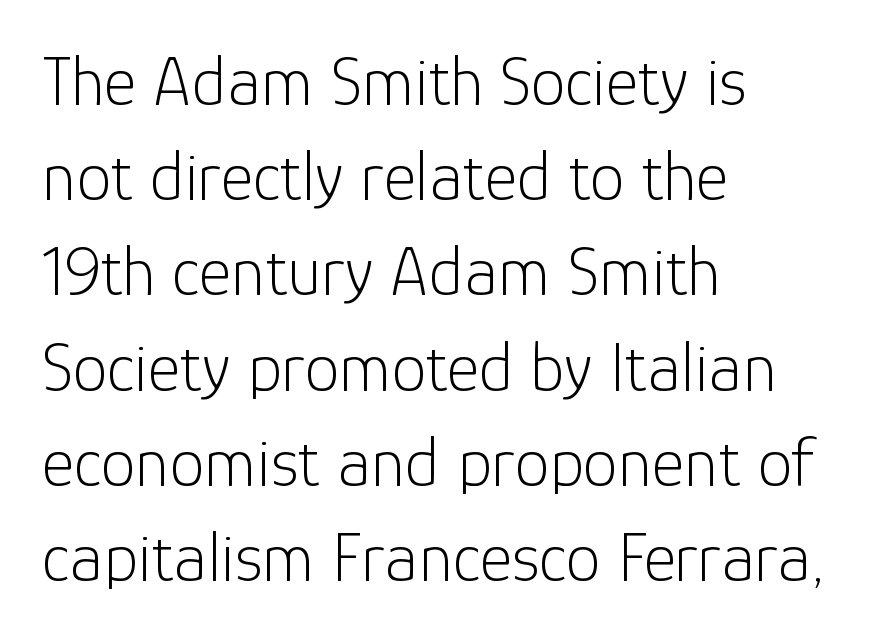
The image shows 70 px light sans-serif type, upright; set left-aligned, normal line spacing (1.36x), normal letter spacing, not underlined; low stroke contrast and a medium x-height.
